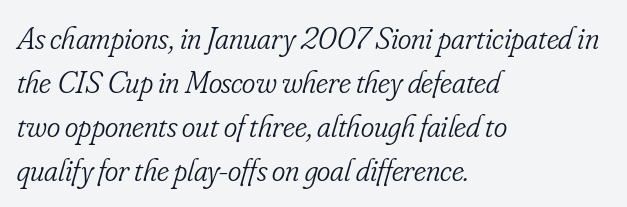
The line-height multiplier appears to be the usual default. Quick note: underline off. A typesetter would mark this as italic. The passage shown is typed in a proportional face where columns would drift. Old-style or modern, the face here clearly has serifs. This sample is left-justified, so line endings fall wherever the words run out.
